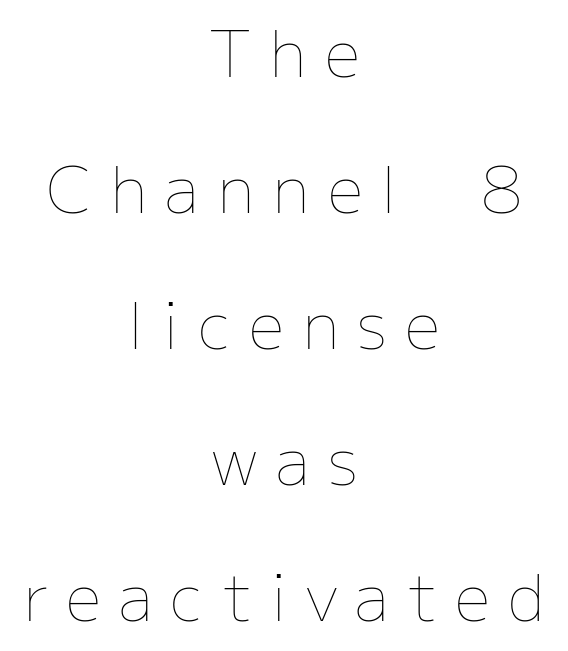
The image shows 63 px thin type, upright; set centered, loose line spacing (2.16x), unusually wide letter spacing (+0.29 em), not underlined; low stroke contrast and a medium x-height.
